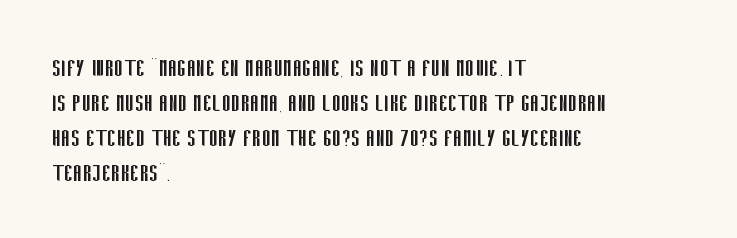
The image shows 28 px regular-weight, condensed sans-serif type, upright; set left-aligned, normal line spacing (1.25x), normal letter spacing, not underlined; low stroke contrast and a large x-height.
